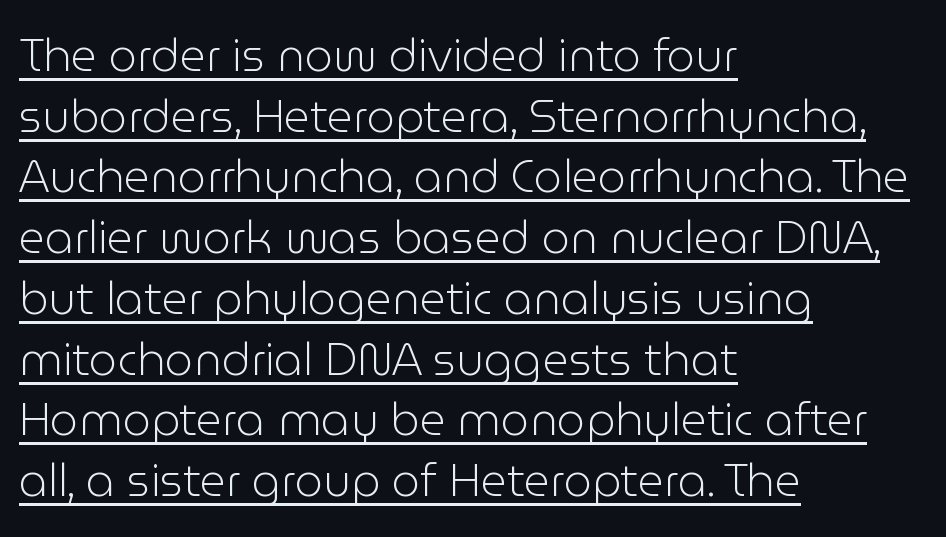
No heavy texture on the line: the type isn't bold. Nope, no serifs anywhere on these letters. Every row of glyphs begins at an identical x-position on the left. Between one letter and the next there's only the usual sliver of space. Think of a printed novel: that variable character pitch is what you see here.
